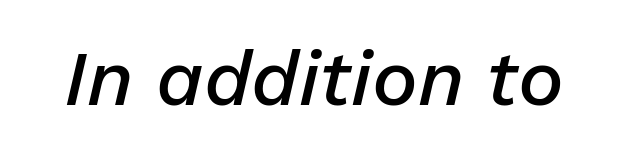
{"italic": "yes", "lean": "right", "slant_degrees": 13, "bold": "semi", "weight": "semibold", "width": "normal", "stroke_contrast": "low", "x_height": "medium", "monospaced": "no", "underline": "no", "letter_spacing": "normal", "letter_spacing_em": 0.0, "glyph_px": 77}
